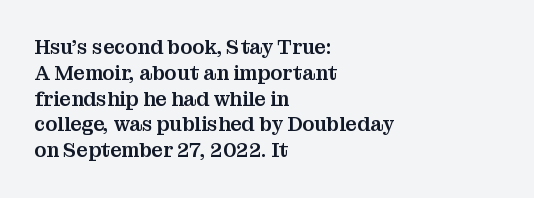
Is there any slant? The stems are plumb. Clear beneath every line of the passage. Nobody touched the tracking dial on this one. Line beginnings align vertically; line endings do not. One glance says typical: line gaps are just what's usual.
